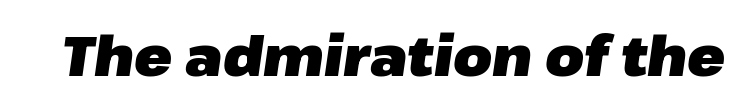
{"italic": "yes", "lean": "right", "slant_degrees": 8, "bold": "yes", "weight": "heavy", "width": "normal", "stroke_contrast": "low", "x_height": "medium", "monospaced": "no", "underline": "no", "letter_spacing": "normal", "letter_spacing_em": 0.0, "glyph_px": 56}
